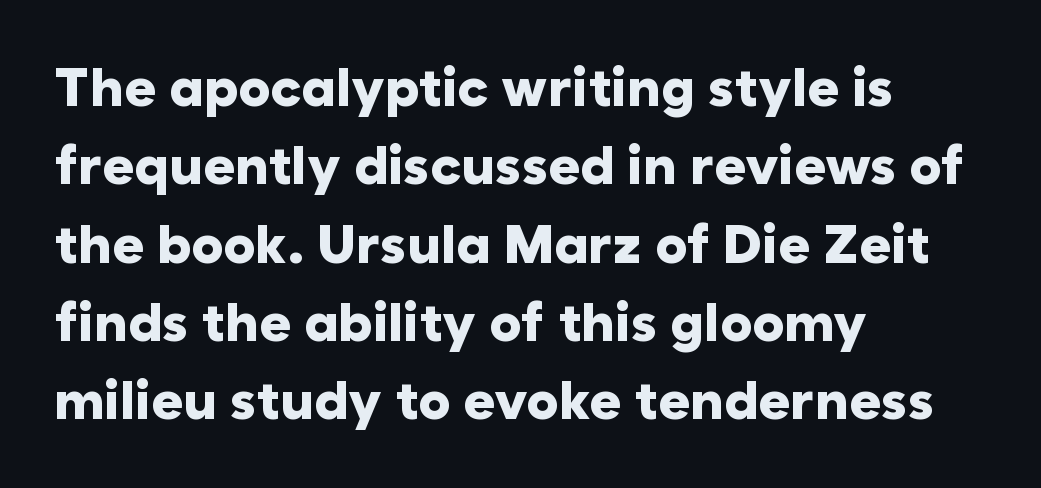
Q: Is the text bold? A: Yes.
Q: Is the text italic (slanted)? A: No, it is upright.
Q: Is the typeface a serif or a sans-serif typeface? A: Sans-serif.
Q: Is the text underlined? A: No.
Q: How is the paragraph aligned? A: Left-aligned.
Q: Is the spacing between letters normal or unusually wide? A: Normal.
Q: Is the spacing between lines tight, normal or loose? A: Normal.
Q: Width (condensed, normal, or wide)? A: Normal.
Q: Stroke contrast? A: Low.
Q: x-height? A: Medium.
Q: Monospaced? A: No.
